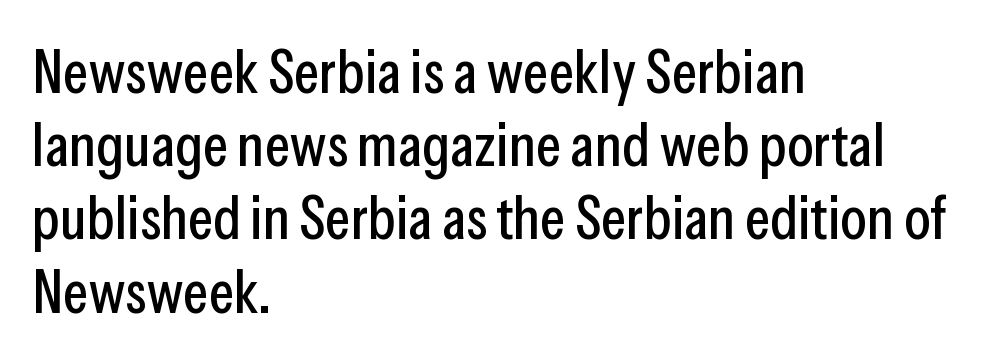
The image shows 61 px condensed sans-serif type, upright; set left-aligned, line spacing 1.2x, normal letter spacing, not underlined; low stroke contrast and a medium x-height.
